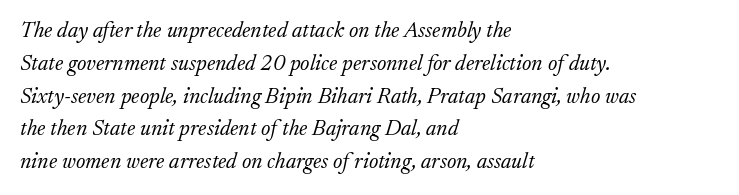
Style check: oblique. The leading is moderate, giving the passage an even texture. Has an underline been added? It has not. A classic flush-left, rag-right setting is used for this passage. Is the type heavy? It reads as light-to-regular instead. This rendering leaves character spacing at its baseline value.
